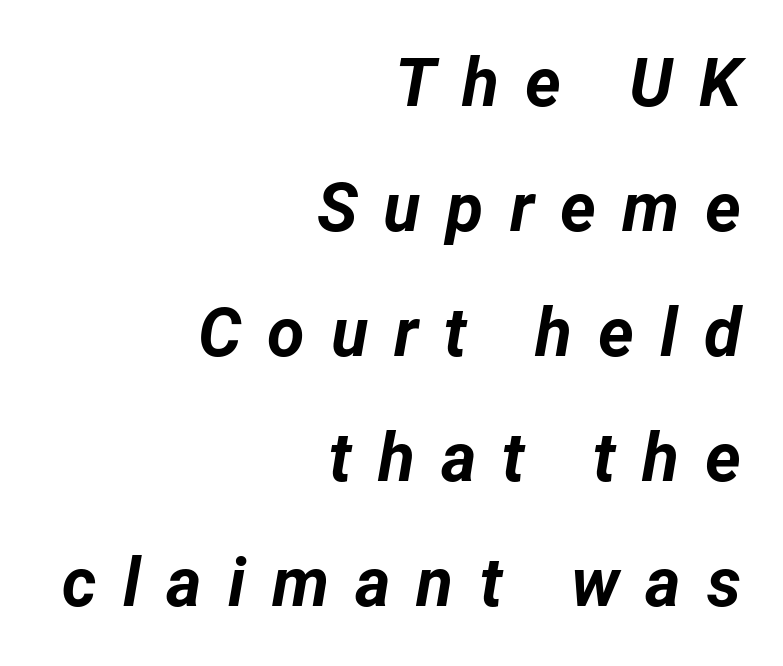
Q: Is the text bold? A: Yes.
Q: Is the text italic (slanted)? A: Yes, it leans right by about 12 degrees.
Q: Is the text underlined? A: No.
Q: How is the paragraph aligned? A: Right-aligned.
Q: Is the spacing between letters normal or unusually wide? A: Unusually wide.
Q: Width (condensed, normal, or wide)? A: Normal.
Q: Stroke contrast? A: Low.
Q: x-height? A: Medium.
Q: Monospaced? A: No.
